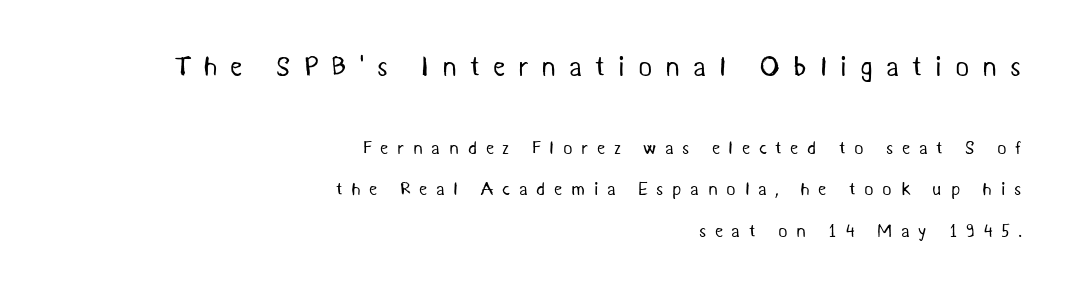
Q: Is the text bold? A: No.
Q: Is the text underlined? A: No.
Q: How is the paragraph aligned? A: Right-aligned.
Q: Is the spacing between letters normal or unusually wide? A: Unusually wide.
Q: Is the spacing between lines tight, normal or loose? A: Loose.
Q: Which block of text is set in a larger size, the first (top) or the second (bottom)? A: The first (top) one.
